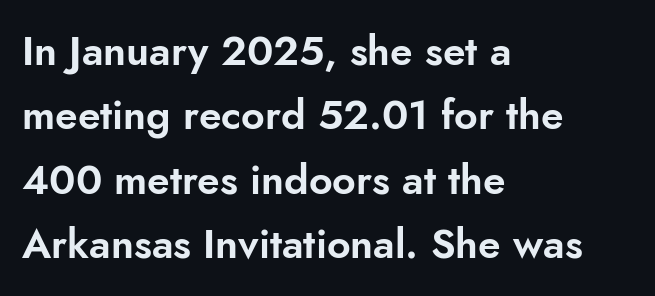
Unlike a traditional serif, this face leaves its strokes unadorned. This rendering uses left alignment, leaving the right contour irregular. You could not count columns in this text — the font is proportionally spaced. Plain, unruled lines of type. Nothing unusual about the tracking: characters are spaced as the font intends. Leading matches the norm, producing a regular column.
